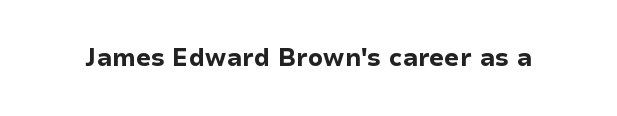
The image shows 24 px bold type, upright; set normal letter spacing, not underlined.
